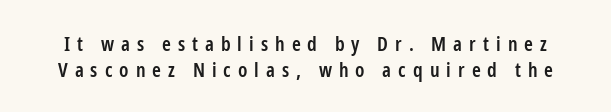
Q: Is the text bold? A: Semi-bold.
Q: Is the text italic (slanted)? A: No, it is upright.
Q: Is the text underlined? A: No.
Q: Is the spacing between letters normal or unusually wide? A: Unusually wide.
Q: Is the spacing between lines tight, normal or loose? A: Normal.
